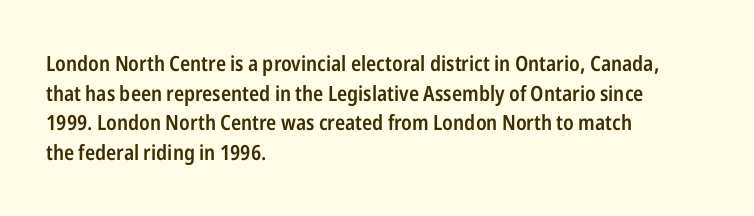
If you measured baseline to baseline, you'd find a middling distance. No italicization has been applied; the sample stays upright. If you drew a ruler down the left edge, every line would touch it. Has an underline been added? It has not. Semibold letterforms, between regular and bold. Here the glyphs are tracked normally, forming tight word shapes.
